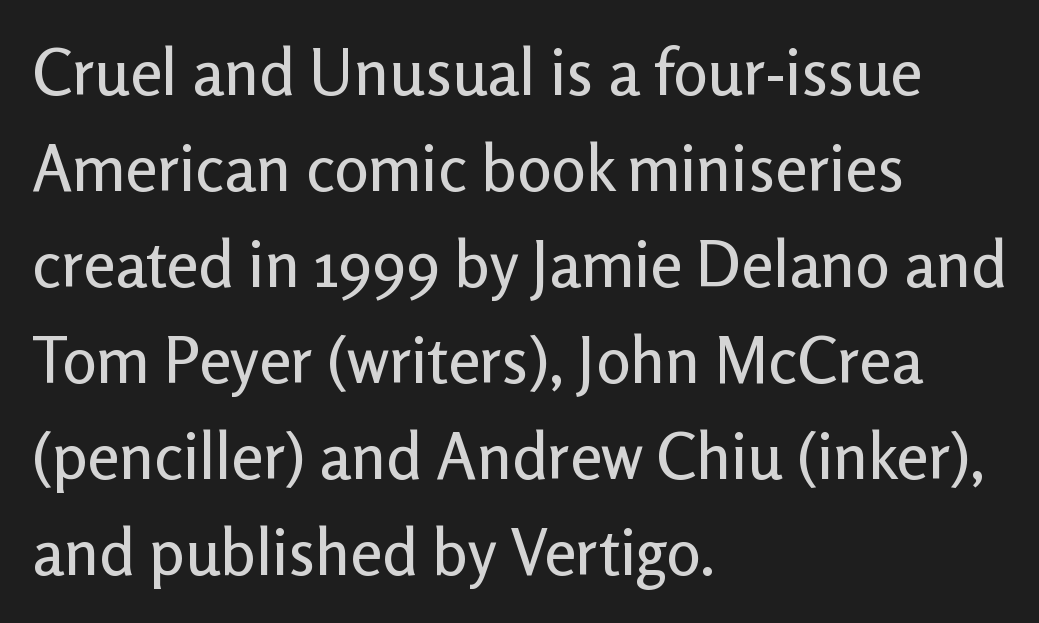
The passage shown is typed in a proportional face where columns would drift. In terms of posture, this sample is upright. Casual observation: everything's shoved over to the left. Successive baselines arrive at the customary interval. Spacing between characters is what you'd get straight out of the box.
